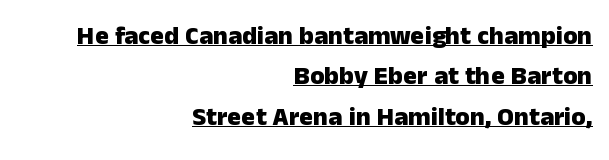
{"italic": "no", "bold": "yes", "underline": "yes", "align": "right", "line_spacing": "normal", "line_spacing_ratio": 1.55, "letter_spacing": "normal", "letter_spacing_em": 0.0, "glyph_px": 26}
